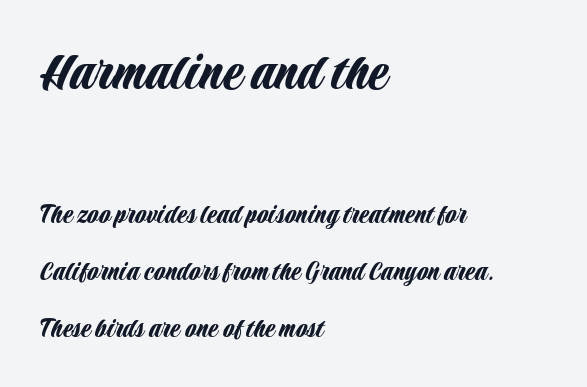
Nobody drew a line under any word here. Short and long lines alike share a common starting point at left. Do the characters align in a grid? No, the font is proportional. Character size in the leading block exceeds that of the trailing block.
